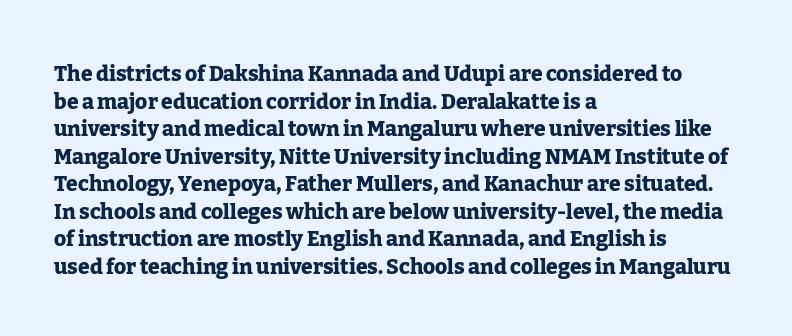
{"italic": "no", "bold": "yes", "underline": "no", "align": "left", "line_spacing": "normal", "line_spacing_ratio": 1.31, "letter_spacing": "normal", "letter_spacing_em": 0.0, "glyph_px": 21}
